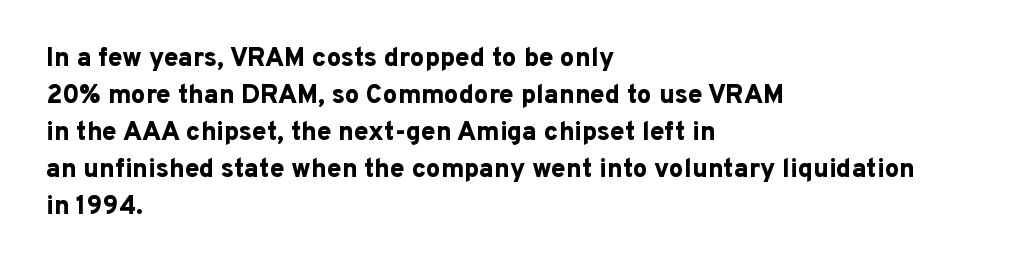
{"italic": "no", "bold": "yes", "underline": "no", "align": "left", "line_spacing": "normal", "line_spacing_ratio": 1.42, "letter_spacing": "normal", "letter_spacing_em": 0.0, "glyph_px": 26}
